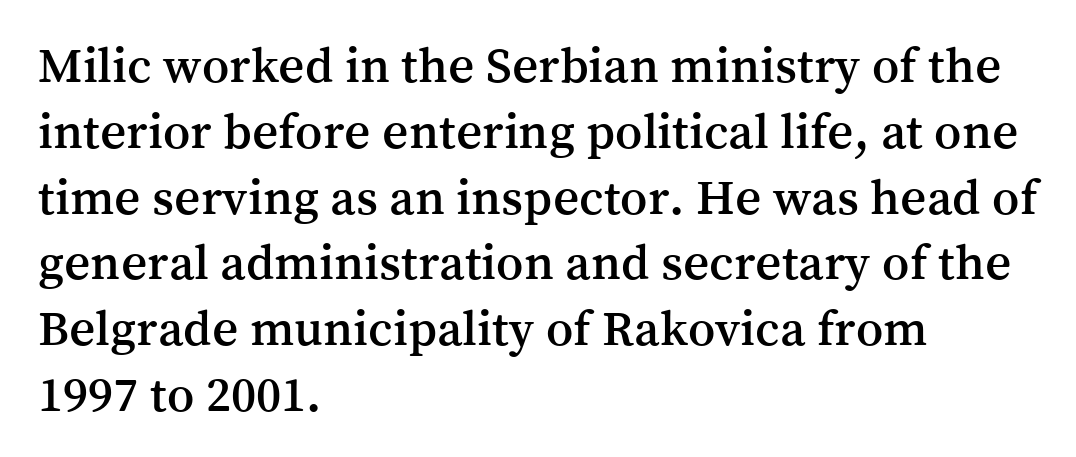
Q: Is the text italic (slanted)? A: No, it is upright.
Q: Is the typeface a serif or a sans-serif typeface? A: Serif.
Q: Is the text underlined? A: No.
Q: How is the paragraph aligned? A: Left-aligned.
Q: Is the spacing between letters normal or unusually wide? A: Normal.
Q: Is the spacing between lines tight, normal or loose? A: Normal.
Q: Width (condensed, normal, or wide)? A: Normal.
Q: Stroke contrast? A: Medium.
Q: x-height? A: Medium.
Q: Monospaced? A: No.
